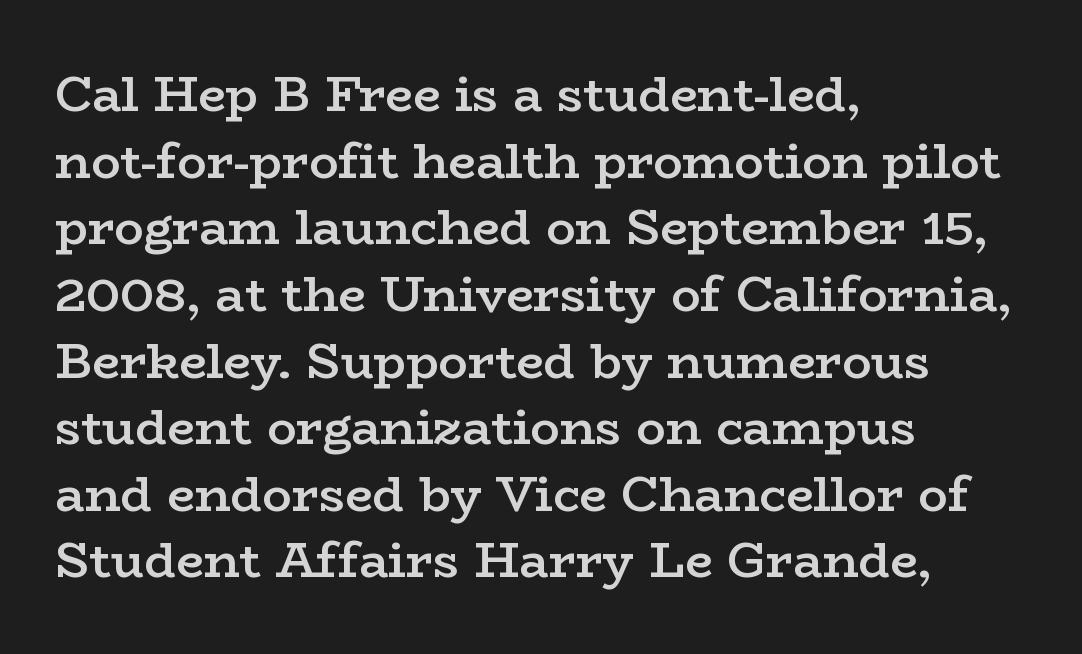
This is the in-between weight designers call semibold or demi. The typesetter chose a ragged-right arrangement here. Any mark beneath the type? The region is blank. What's the leading like? Ordinary, nothing unusual. You can tell from the footed stems that serif type was used.
